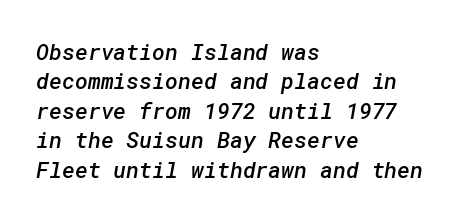
The image shows 22 px text type; set left-aligned, normal line spacing (1.34x), normal letter spacing, not underlined.
